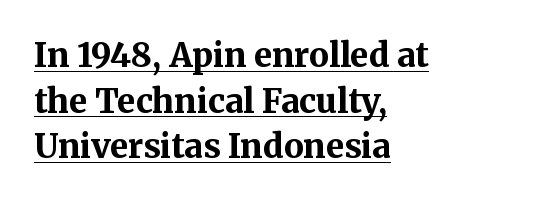
The passage shown stacks its lines at a standard gap. Style check: upright. Is this a fixed-width face? No — the glyphs have proportional, varying widths. Stroke thickness is high; the sample reads as a true bold.
